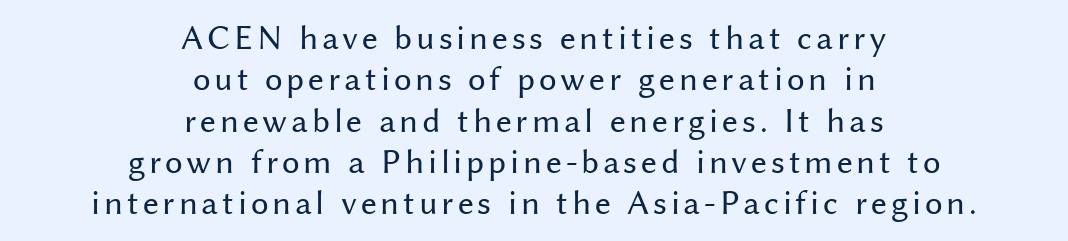
Q: Is the text bold? A: No.
Q: Is the text italic (slanted)? A: No, it is upright.
Q: Is the typeface a serif or a sans-serif typeface? A: Sans-serif.
Q: Is the text underlined? A: No.
Q: How is the paragraph aligned? A: Centered.
Q: Width (condensed, normal, or wide)? A: Normal.
Q: Stroke contrast? A: Medium.
Q: x-height? A: Medium.
Q: Monospaced? A: No.
